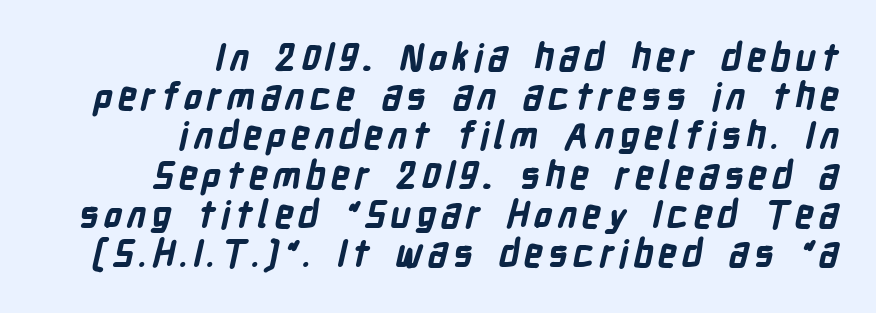
The image shows 37 px bold, condensed sans-serif type; set right-aligned, tight line spacing (1.06x), not underlined; low stroke contrast and a medium x-height.
